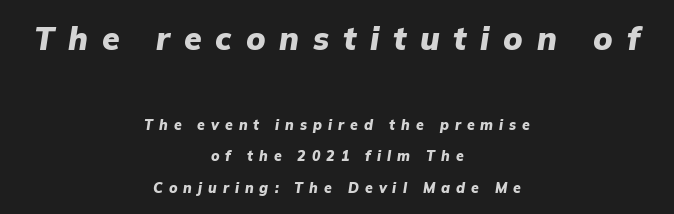
The image shows 32 px heavy type, italic (leaning right); set centered, loose line spacing (2.25x), unusually wide letter spacing (+0.43 em), not underlined; the first (top) block is 2.29x larger; low stroke contrast and a medium x-height.
